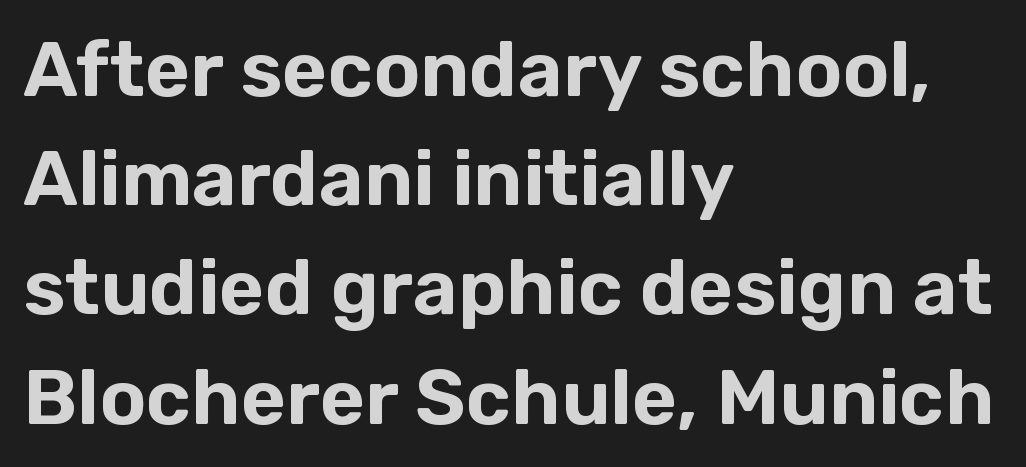
{"serif": "no", "italic": "no", "width": "normal", "stroke_contrast": "low", "x_height": "medium", "monospaced": "no", "underline": "no", "align": "left", "line_spacing": "normal", "line_spacing_ratio": 1.4, "letter_spacing": "normal", "letter_spacing_em": 0.0, "glyph_px": 78}
